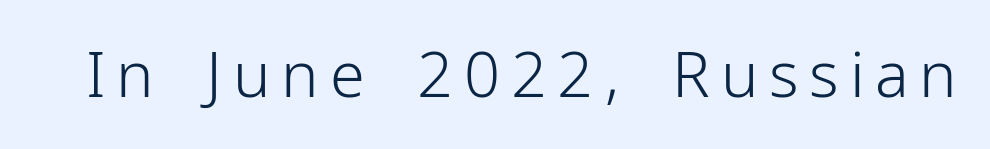
Q: Is the text bold? A: No.
Q: Is the text italic (slanted)? A: No, it is upright.
Q: Is the typeface a serif or a sans-serif typeface? A: Sans-serif.
Q: Is the text underlined? A: No.
Q: Width (condensed, normal, or wide)? A: Normal.
Q: Stroke contrast? A: Low.
Q: x-height? A: Medium.
Q: Monospaced? A: No.
